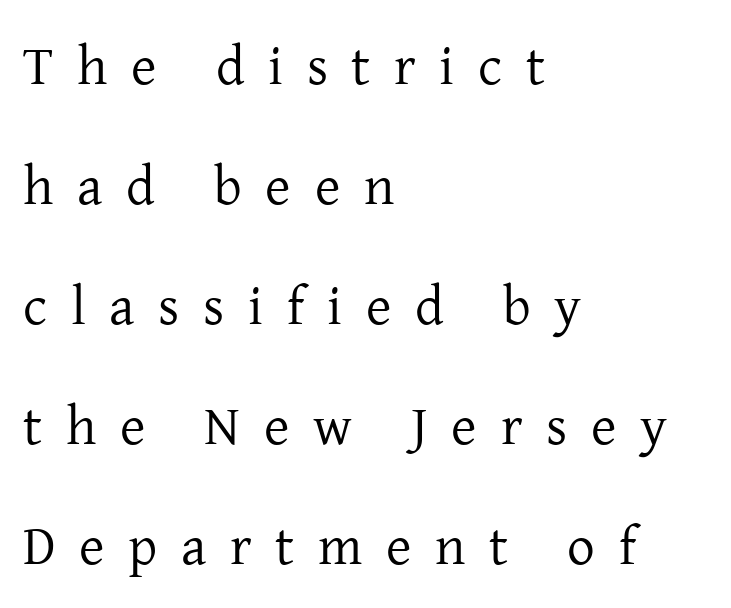
Q: Is the text bold? A: No.
Q: Is the text italic (slanted)? A: No, it is upright.
Q: Is the typeface a serif or a sans-serif typeface? A: Serif.
Q: Is the text underlined? A: No.
Q: How is the paragraph aligned? A: Left-aligned.
Q: Is the spacing between letters normal or unusually wide? A: Unusually wide.
Q: Is the spacing between lines tight, normal or loose? A: Loose.
Q: Width (condensed, normal, or wide)? A: Normal.
Q: Stroke contrast? A: Low.
Q: x-height? A: Medium.
Q: Monospaced? A: No.
